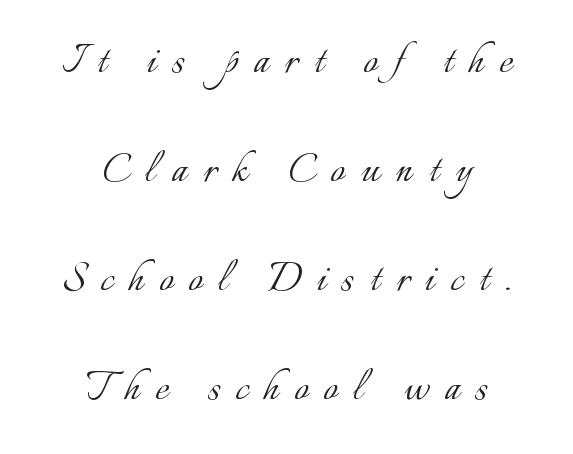
Q: Is the text bold? A: No.
Q: Is the text italic (slanted)? A: Yes.
Q: Is the text underlined? A: No.
Q: How is the paragraph aligned? A: Centered.
Q: Is the spacing between letters normal or unusually wide? A: Unusually wide.
Q: Is the spacing between lines tight, normal or loose? A: Loose.
Q: Width (condensed, normal, or wide)? A: Normal.
Q: Stroke contrast? A: Low.
Q: x-height? A: Small.
Q: Monospaced? A: No.
